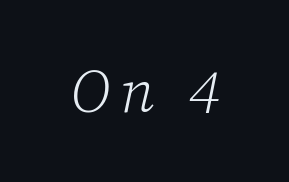
The image shows 59 px light serif type, italic (leaning right); set not underlined; low stroke contrast and a medium x-height.
